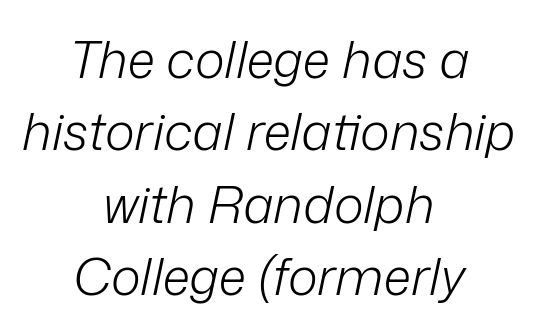
{"italic": "yes", "lean": "right", "slant_degrees": 12, "bold": "no", "weight": "light", "width": "normal", "stroke_contrast": "low", "x_height": "medium", "monospaced": "no", "underline": "no", "align": "center", "line_spacing": "normal", "line_spacing_ratio": 1.42, "letter_spacing": "normal", "letter_spacing_em": 0.0, "glyph_px": 51}
